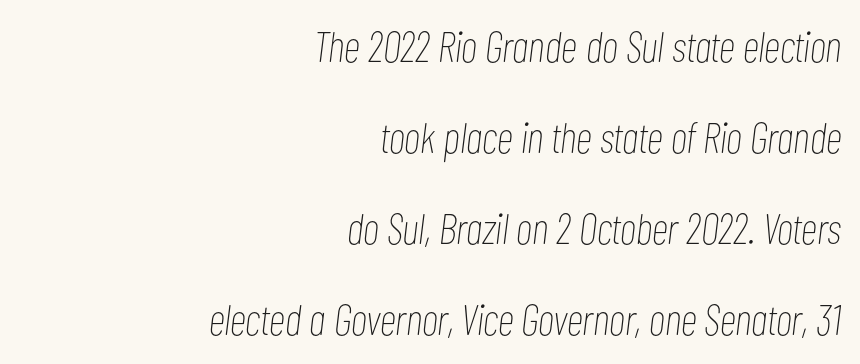
Words appear dense and cohesive because spacing is normal. Check under the words: just untouched page. These lines stand farther apart than default settings would place them. Where is the straight margin? On the right. Would a proofreader flag this as italicized? Yes.
